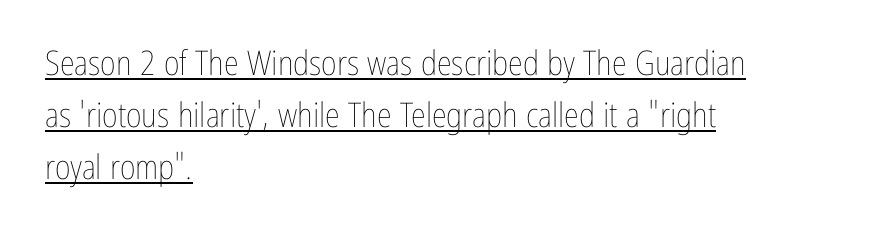
The image shows 34 px thin, condensed type, upright; set left-aligned, normal line spacing (1.53x), normal letter spacing, underlined; low stroke contrast and a medium x-height.
